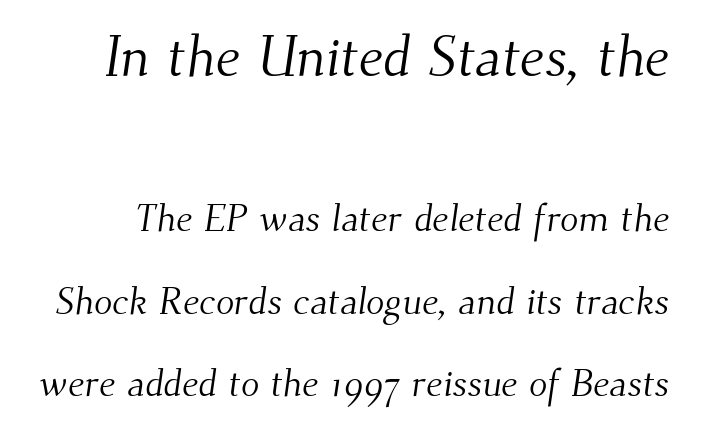
{"serif": "yes", "bold": "no", "weight": "light", "width": "normal", "stroke_contrast": "medium", "x_height": "small", "monospaced": "no", "underline": "no", "line_spacing": "loose", "line_spacing_ratio": 2.17, "letter_spacing": "normal", "letter_spacing_em": 0.0, "larger_block": "first", "size_ratio": 1.5, "glyph_px": 57}
